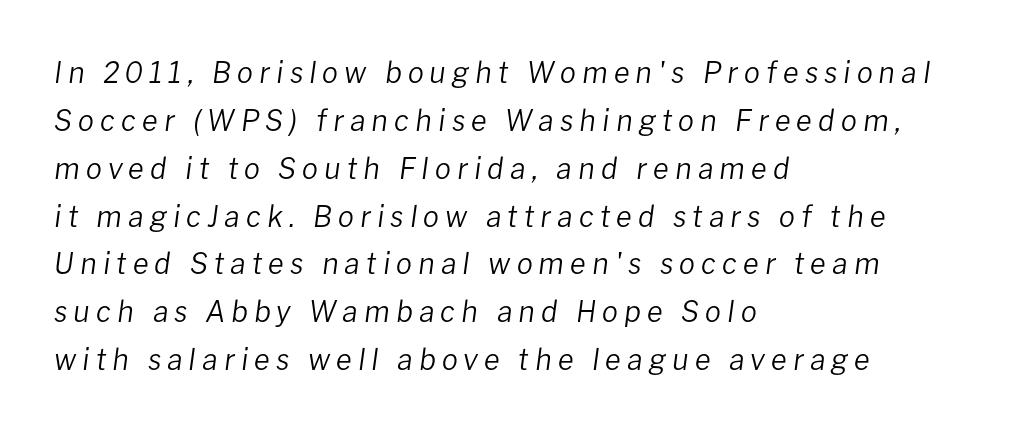
{"italic": "yes", "lean": "right", "slant_degrees": 8, "bold": "no", "weight": "regular", "width": "normal", "stroke_contrast": "low", "x_height": "medium", "monospaced": "no", "underline": "no", "align": "left", "line_spacing": "normal", "line_spacing_ratio": 1.65, "letter_spacing": "wide", "letter_spacing_em": 0.21, "glyph_px": 29}
